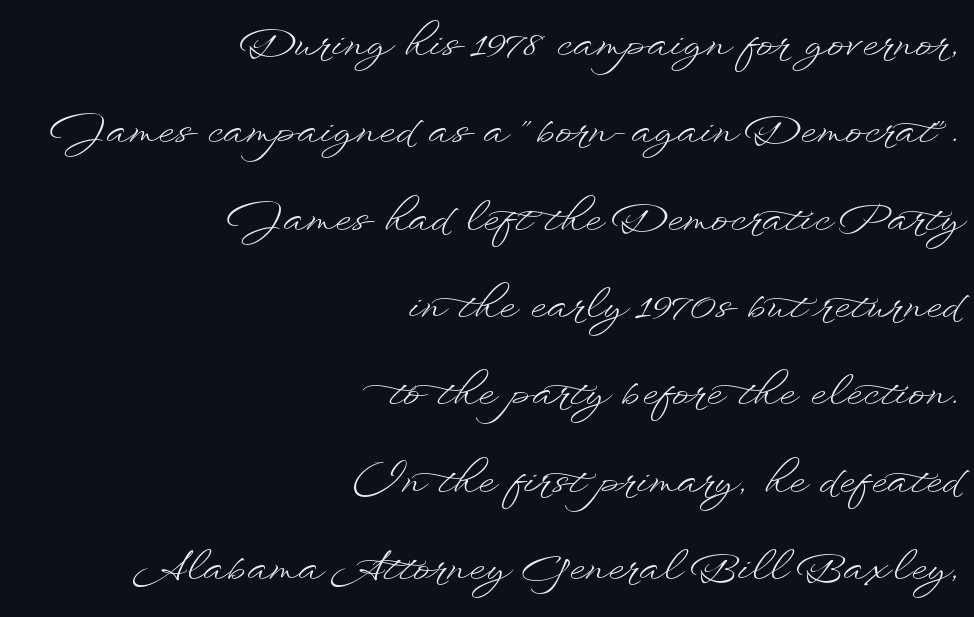
No extra ink here — the face is not bold. Whoever set this chose breathing room over compactness in the vertical rhythm. The foot of each line stays bare and open. Think of a printed novel: that variable character pitch is what you see here.
